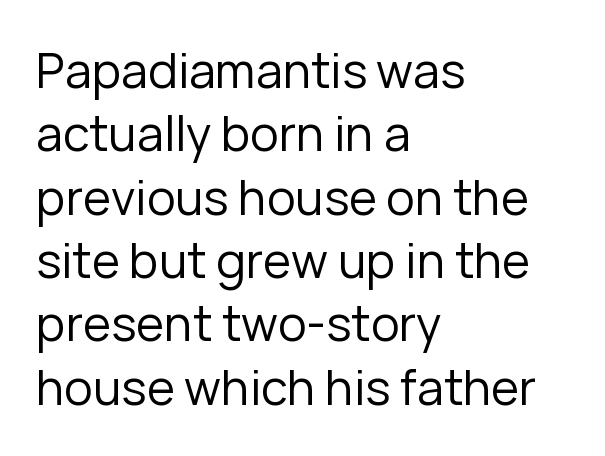
{"serif": "no", "italic": "no", "bold": "no", "weight": "regular", "width": "normal", "stroke_contrast": "low", "x_height": "medium", "monospaced": "no", "underline": "no", "align": "left", "line_spacing": "normal", "line_spacing_ratio": 1.32, "letter_spacing": "normal", "letter_spacing_em": 0.0, "glyph_px": 48}
